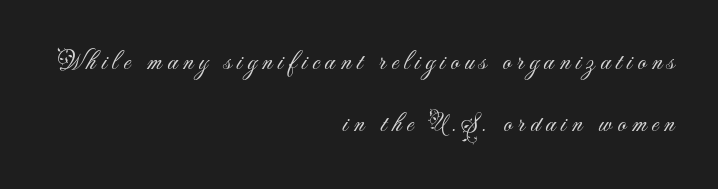
Unbolded letterforms with no extra heft. Any mark beneath the type? The region is blank. Line endings align vertically; line beginnings do not. One glance says open: line gaps are wider than usual. Students, note that the glyphs here are deliberately spaced far apart.
